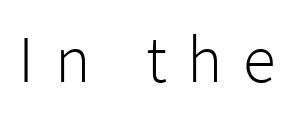
{"serif": "no", "italic": "no", "bold": "no", "weight": "light", "width": "normal", "stroke_contrast": "low", "x_height": "medium", "monospaced": "no", "underline": "no", "letter_spacing": "wide", "letter_spacing_em": 0.31, "glyph_px": 67}
